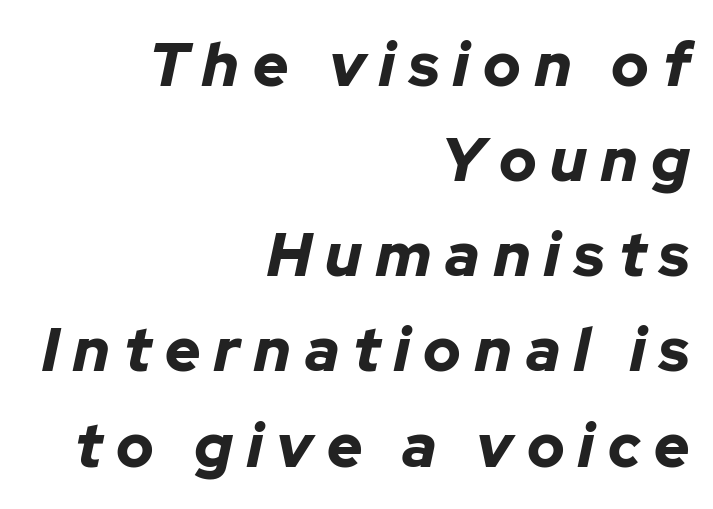
As a designer I'd log this as weight 700, bold. Unmarked baselines from the first word to the last. There is plenty of visible air inserted between adjacent glyphs. This block has exactly the height ordinary leading produces. Emphasis-style slanted type is in use.
